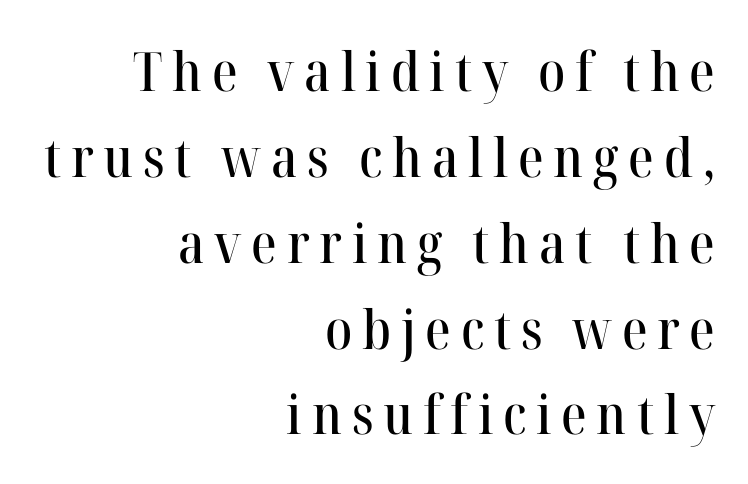
{"serif": "yes", "italic": "no", "width": "normal", "stroke_contrast": "high", "x_height": "medium", "monospaced": "no", "underline": "no", "align": "right", "line_spacing": "normal", "line_spacing_ratio": 1.59, "glyph_px": 54}
